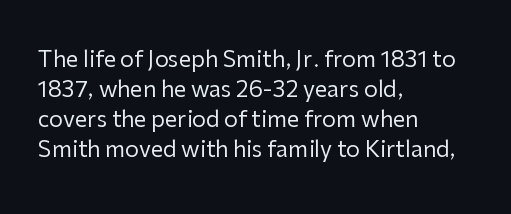
Q: Is the text bold? A: No.
Q: Is the text italic (slanted)? A: No, it is upright.
Q: Is the text underlined? A: No.
Q: How is the paragraph aligned? A: Left-aligned.
Q: Is the spacing between letters normal or unusually wide? A: Normal.
Q: Is the spacing between lines tight, normal or loose? A: Normal.
